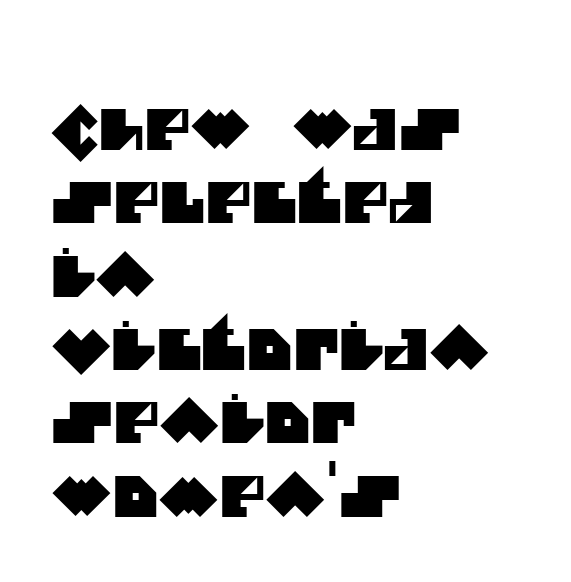
Successive baselines arrive at the customary interval. Typeset ragged right — the left edge is the straight one. Here the glyphs are tracked normally, forming tight word shapes. Plain, unruled lines of type.
